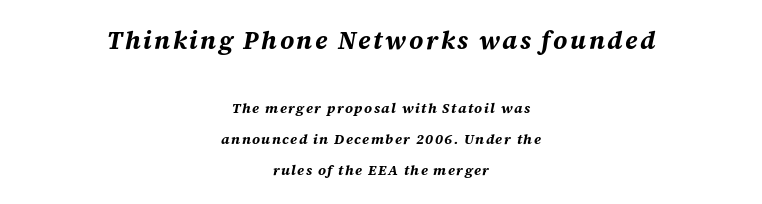
The foot of each line stays bare and open. Chunky letters — that's bold for sure. The block of text is sparse from top to bottom, with ample space between rows. The specimen reads as italic at a glance.
